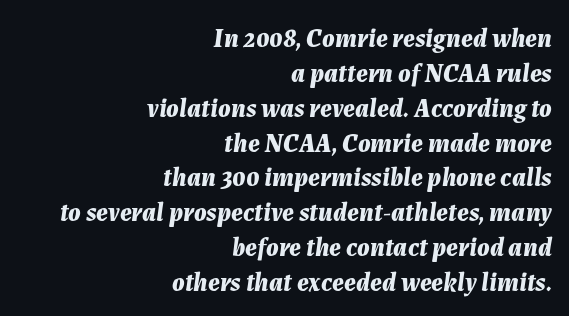
Q: Is the text bold? A: Yes.
Q: Is the text italic (slanted)? A: Yes, it leans right by about 7 degrees.
Q: Is the text underlined? A: No.
Q: How is the paragraph aligned? A: Right-aligned.
Q: Is the spacing between letters normal or unusually wide? A: Normal.
Q: Is the spacing between lines tight, normal or loose? A: Normal.
